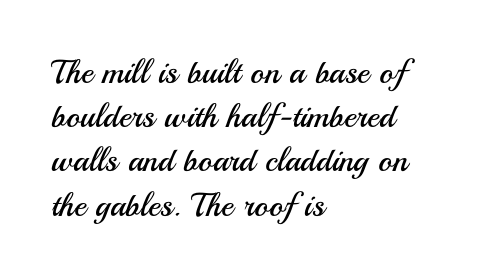
The glyphs are unaccompanied by any horizontal stroke below them. Nothing sits at the stroke ends, so this counts as sans-serif. Stems and bowls with no extra thickness — not bold. The passage shown is typed in a proportional face where columns would drift. Casual observation: everything's shoved over to the left.
